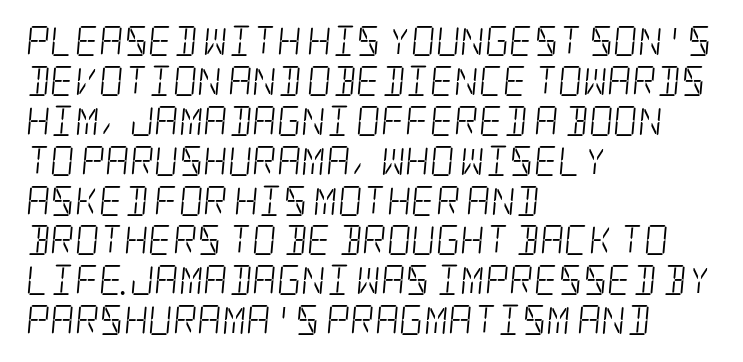
The image shows 30 px light, condensed serif type; set left-aligned, normal line spacing (1.33x), normal letter spacing, not underlined; low stroke contrast and a large x-height.
